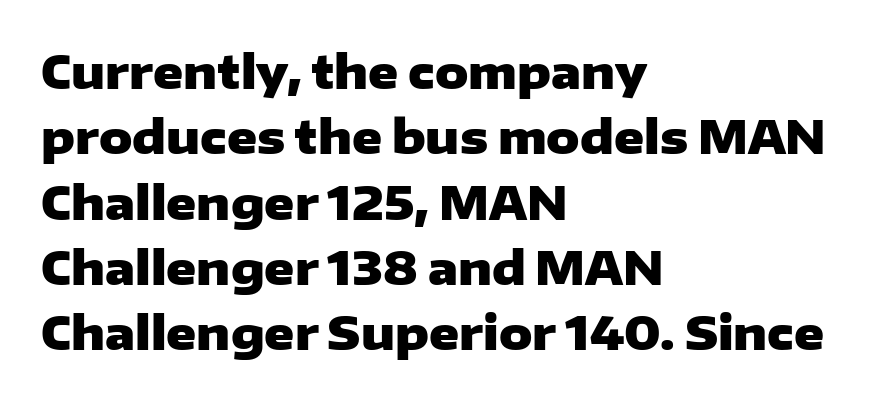
{"serif": "no", "italic": "no", "bold": "yes", "weight": "heavy", "width": "wide", "stroke_contrast": "low", "x_height": "medium", "monospaced": "no", "underline": "no", "align": "left", "line_spacing": "normal", "line_spacing_ratio": 1.42, "letter_spacing": "normal", "letter_spacing_em": 0.0, "glyph_px": 46}
